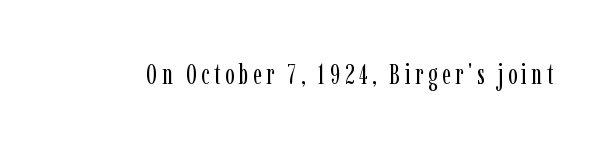
The passage shown is not bold in any degree. The lettering stays uniformly vertical, giving the passage a roman look. The space directly below the letters is spotless. The rendering uses natural spacing where letterforms have individual widths.
